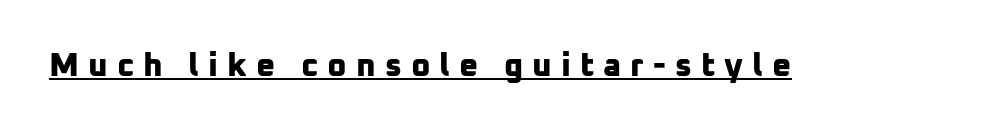
Q: Is the text bold? A: Yes.
Q: Is the typeface a serif or a sans-serif typeface? A: Sans-serif.
Q: Is the text underlined? A: Yes.
Q: Is the spacing between letters normal or unusually wide? A: Unusually wide.
Q: Width (condensed, normal, or wide)? A: Normal.
Q: Stroke contrast? A: Low.
Q: x-height? A: Medium.
Q: Monospaced? A: No.
